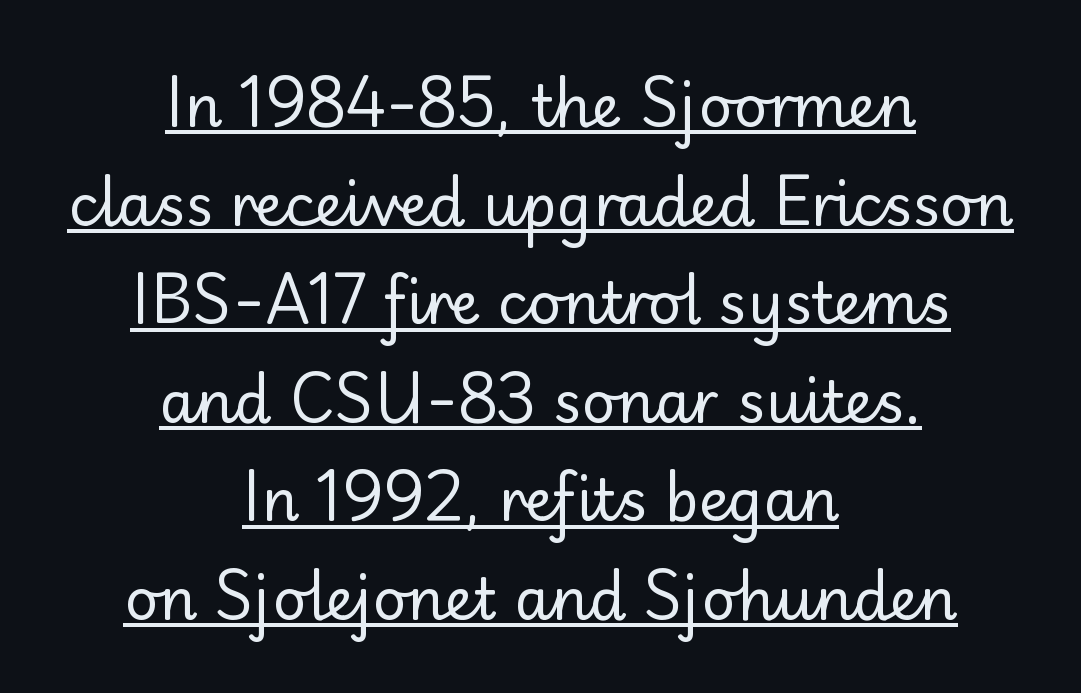
The image shows 58 px regular-weight sans-serif type, upright; set centered, normal line spacing (1.7x), normal letter spacing, underlined; low stroke contrast and a small x-height.
